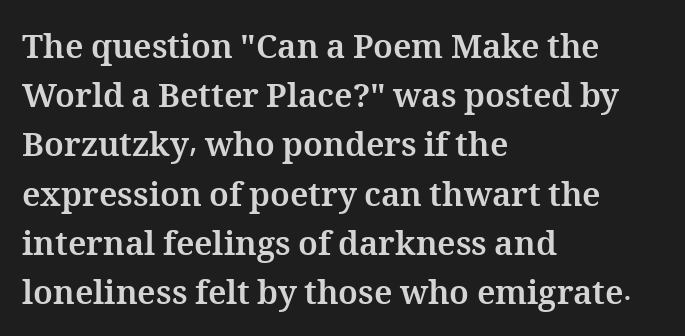
Caption: standard tracking, unaltered. As a designer I'd log this as weight 700, bold. Any mark beneath the type? The region is blank. Leading matches the norm, producing a regular column.
